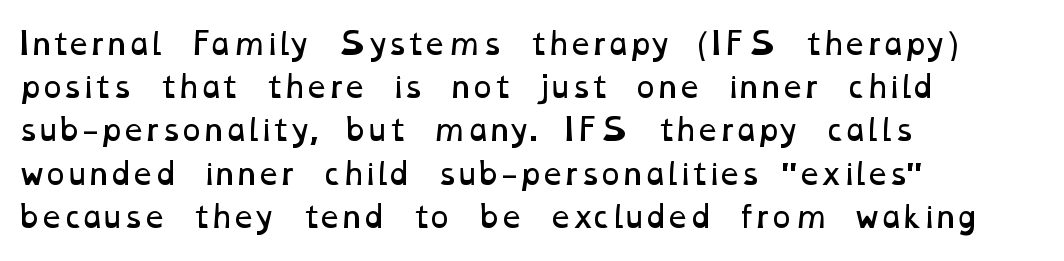
The characters are drawn with everyday or finer stroke widths. How would I describe the line gaps? Plain and ordinary. Each line starts at the same left margin while the right side varies. Character widths vary here, with narrow letters taking less room than wide ones.
